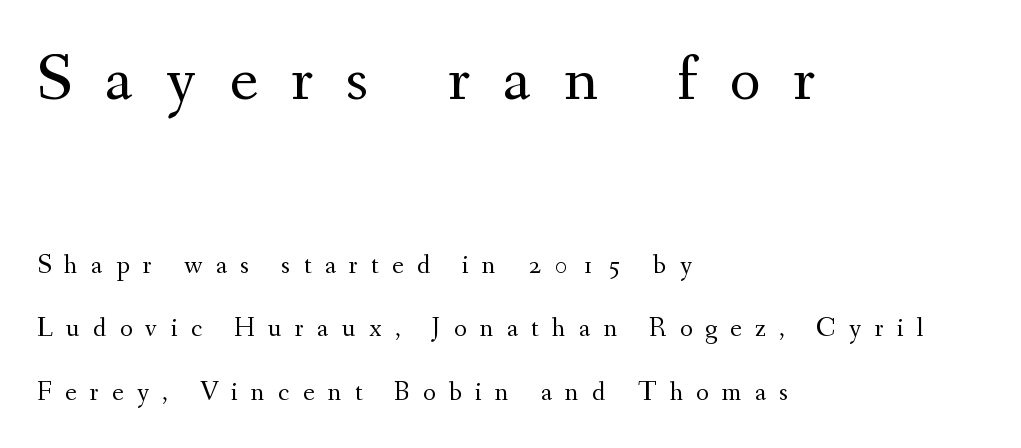
Heaviness? Minimal to ordinary, like unemphasized prose. Students, note that the glyphs here are deliberately spaced far apart. Old-style or modern, the face here clearly has serifs. The lines are spread far apart with generous leading. Words float on clear page, feet unadorned. Do the characters align in a grid? No, the font is proportional.
